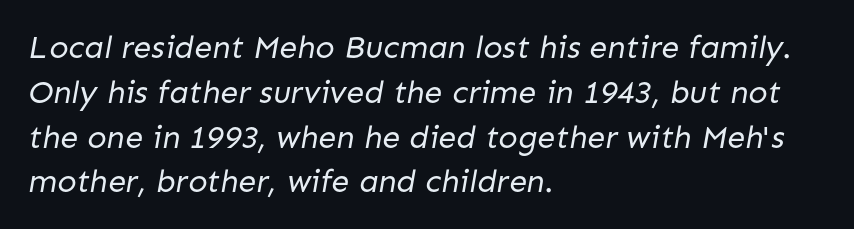
{"serif": "no", "bold": "no", "weight": "regular", "width": "normal", "stroke_contrast": "low", "x_height": "medium", "monospaced": "no", "underline": "no", "align": "left", "line_spacing": "normal", "line_spacing_ratio": 1.4, "letter_spacing": "normal", "letter_spacing_em": 0.0, "glyph_px": 32}
